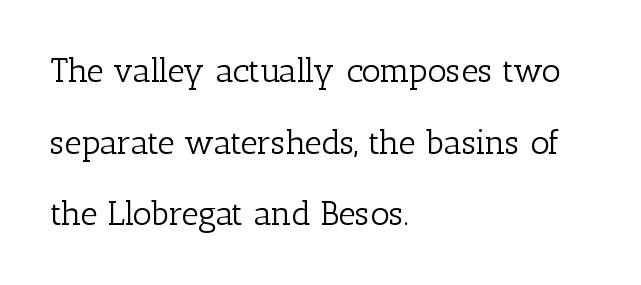
{"serif": "yes", "italic": "no", "bold": "no", "weight": "light", "width": "normal", "stroke_contrast": "low", "x_height": "medium", "monospaced": "no", "underline": "no", "align": "left", "line_spacing": "loose", "line_spacing_ratio": 2.11, "letter_spacing": "normal", "letter_spacing_em": 0.0, "glyph_px": 34}
